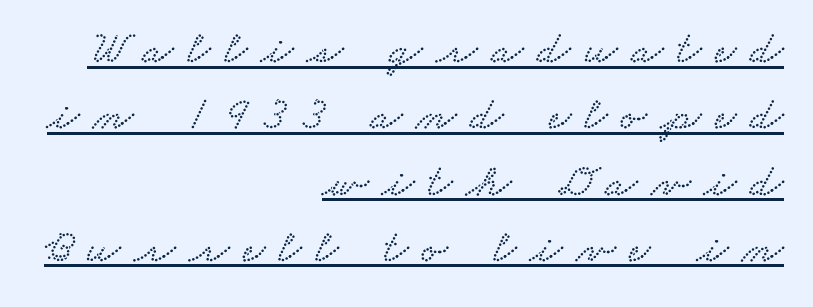
The image shows 47 px wide serif type; set right-aligned, normal line spacing (1.41x), unusually wide letter spacing (+0.29 em), underlined; low stroke contrast and a small x-height.
